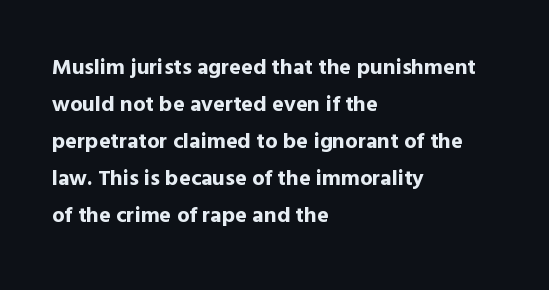
Q: Is the text bold? A: Yes.
Q: Is the text italic (slanted)? A: No, it is upright.
Q: Is the text underlined? A: No.
Q: How is the paragraph aligned? A: Left-aligned.
Q: Is the spacing between letters normal or unusually wide? A: Normal.
Q: Is the spacing between lines tight, normal or loose? A: Normal.
